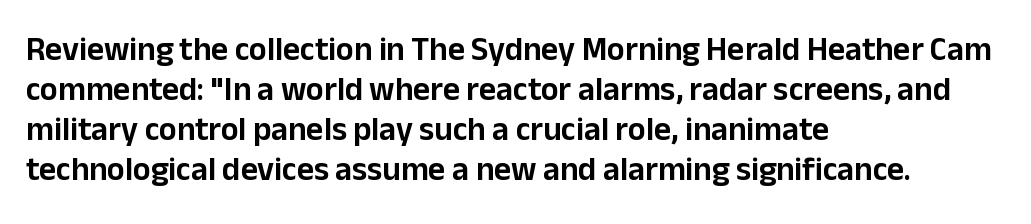
Horizontally, the lines are justified to the leading edge only. Plain, unruled lines of type. Tall strokes in this sample are plumb rather than angled. Is this a fixed-width face? No — the glyphs have proportional, varying widths. The designer went with a sans here, leaving each stem footless. Standard letterfit; no display-style spreading of the glyphs.
